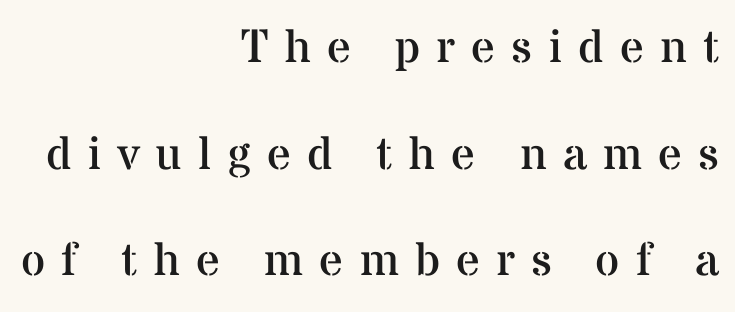
The image shows 47 px regular-weight serif type, upright; set right-aligned, loose line spacing (2.27x), unusually wide letter spacing (+0.34 em), not underlined; medium stroke contrast and a medium x-height.
